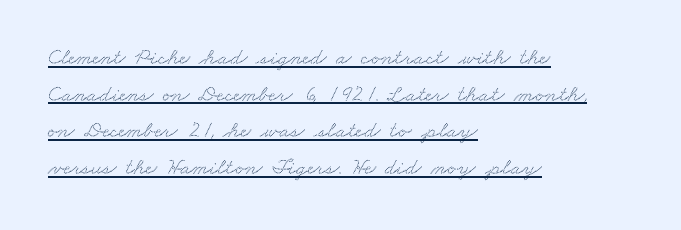
The image shows 23 px text type; set left-aligned, normal line spacing (1.59x), normal letter spacing, underlined.
